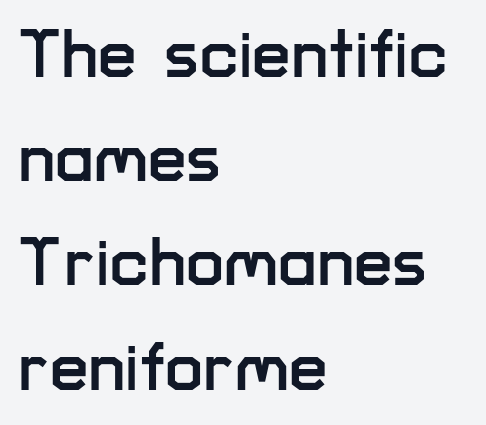
Q: Is the text italic (slanted)? A: No, it is upright.
Q: Is the typeface a serif or a sans-serif typeface? A: Sans-serif.
Q: Is the text underlined? A: No.
Q: How is the paragraph aligned? A: Left-aligned.
Q: Is the spacing between letters normal or unusually wide? A: Normal.
Q: Is the spacing between lines tight, normal or loose? A: Normal.
Q: Width (condensed, normal, or wide)? A: Normal.
Q: Stroke contrast? A: Low.
Q: x-height? A: Medium.
Q: Monospaced? A: No.
